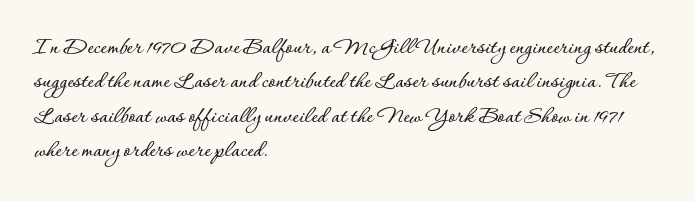
The image shows 24 px text type; set left-aligned, normal line spacing (1.43x), normal letter spacing, not underlined.
